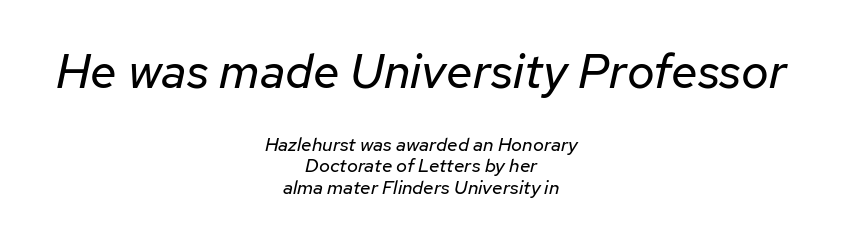
The image shows 48 px regular-weight type, italic (leaning right); set centered, tight line spacing (1.12x), normal letter spacing, not underlined; the first (top) block is 2.53x larger; low stroke contrast and a medium x-height.
